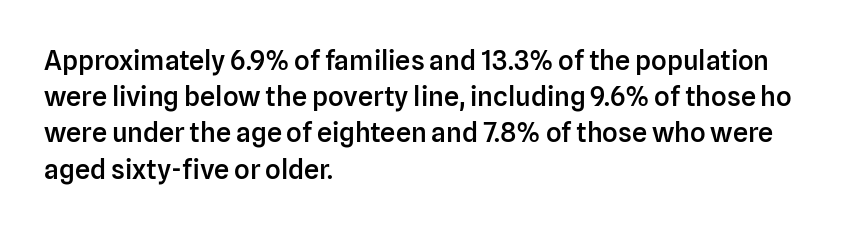
Nobody touched the tracking dial on this one. Its strokes are somewhat broadened, the hallmark of semibold type. Reading down the column, the eye jumps a familiar distance to each next line. Decoration check: the copy has no underline. The paragraph has a hard left edge and a soft right edge. Does the lettering tilt? It doesn't — this is upright.
